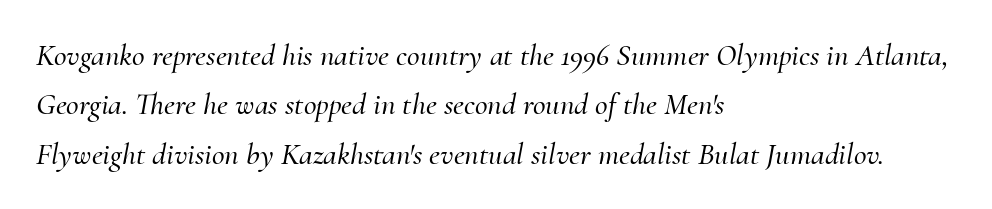
Short note: letters normally spaced. Descender tails drop into unmarked territory. This rendering employs a face with finishing strokes, i.e., a serif. This sample is left-justified, so line endings fall wherever the words run out. These lines were composed using italics.
